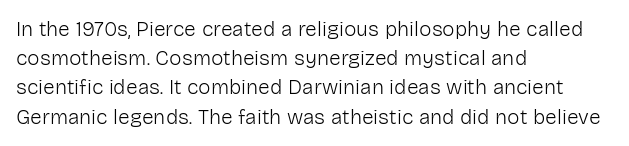
The image shows 21 px text type, upright; set left-aligned, normal line spacing (1.39x), normal letter spacing, not underlined.
